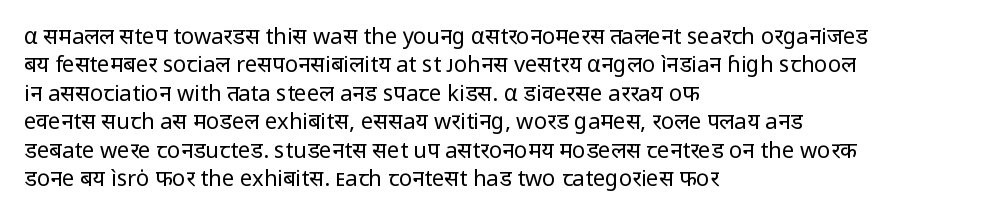
The image shows 22 px text type, upright; set left-aligned, normal line spacing (1.29x), normal letter spacing, not underlined.
